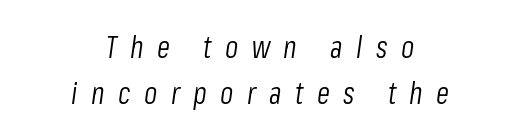
Q: Is the text bold? A: No.
Q: Is the text italic (slanted)? A: Yes, it leans right by about 8 degrees.
Q: Is the text underlined? A: No.
Q: How is the paragraph aligned? A: Centered.
Q: Is the spacing between letters normal or unusually wide? A: Unusually wide.
Q: Is the spacing between lines tight, normal or loose? A: Normal.
Q: Width (condensed, normal, or wide)? A: Condensed.
Q: Stroke contrast? A: Low.
Q: x-height? A: Medium.
Q: Monospaced? A: No.
